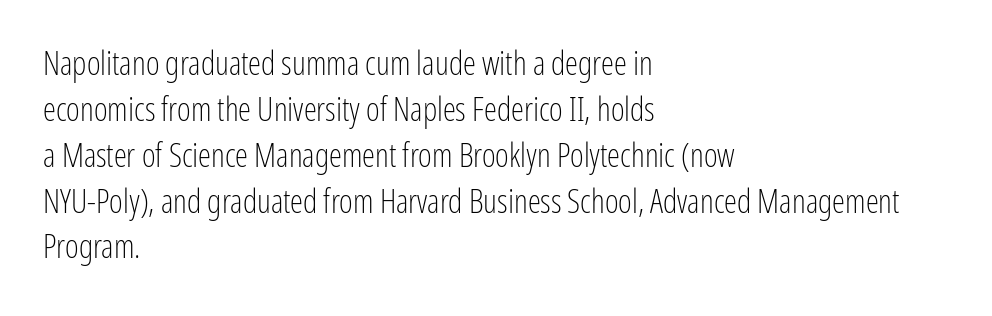
The image shows 33 px light, condensed sans-serif type, upright; set left-aligned, normal line spacing (1.39x), normal letter spacing, not underlined; low stroke contrast and a medium x-height.
